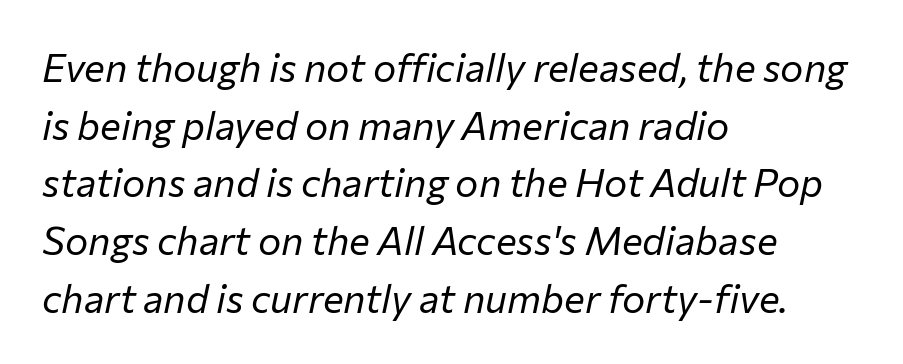
{"italic": "yes", "lean": "right", "slant_degrees": 12, "bold": "no", "weight": "regular", "width": "normal", "stroke_contrast": "low", "x_height": "medium", "monospaced": "no", "underline": "no", "align": "left", "line_spacing": "normal", "line_spacing_ratio": 1.48, "letter_spacing": "normal", "letter_spacing_em": 0.0, "glyph_px": 39}
